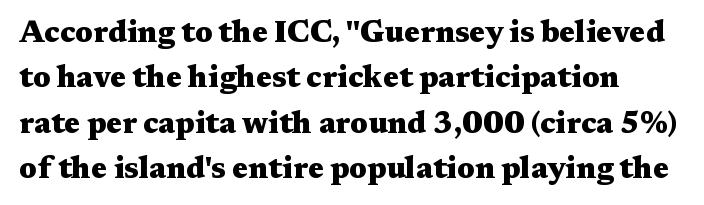
It's the straight-up-and-down kind of type. The font family rendered here belongs to the serif group. Here the glyphs are tracked normally, forming tight word shapes. Notice how thick the strokes are: this is what a full bold looks like. Rows of type keep a routine distance in the vertical direction. You could not count columns in this text — the font is proportionally spaced.
